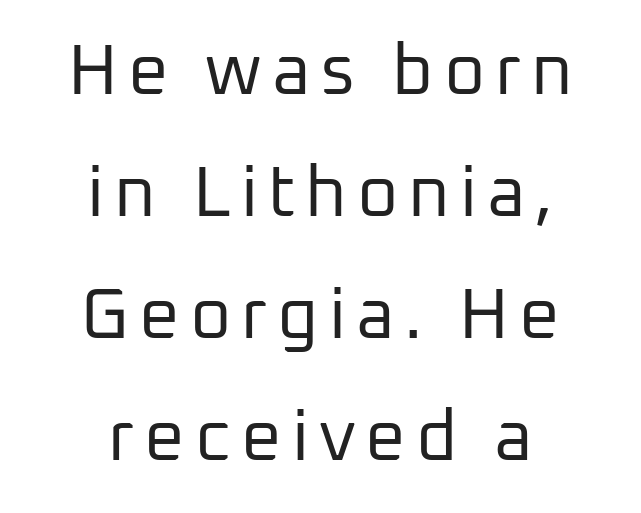
Q: Is the text bold? A: No.
Q: Is the text italic (slanted)? A: No, it is upright.
Q: Is the typeface a serif or a sans-serif typeface? A: Sans-serif.
Q: Is the text underlined? A: No.
Q: How is the paragraph aligned? A: Centered.
Q: Width (condensed, normal, or wide)? A: Normal.
Q: Stroke contrast? A: Low.
Q: x-height? A: Medium.
Q: Monospaced? A: No.
